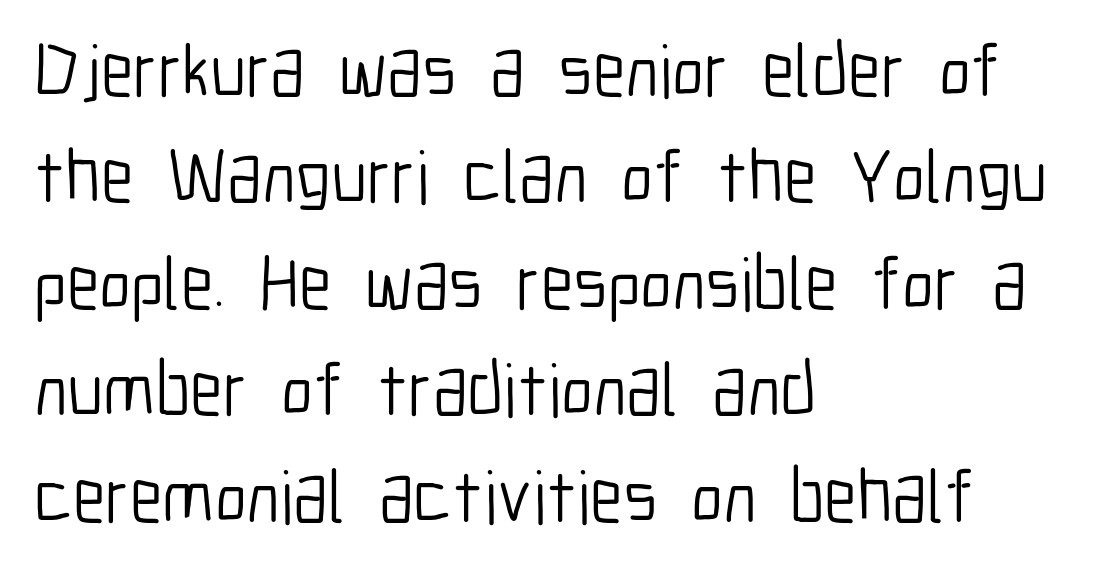
Bare-footed words on every line. Character widths vary here, with narrow letters taking less room than wide ones. The type is set solid horizontally, with unmodified tracking. Horizontal bands of white between lines are of average thickness. Look at the bottom of the vertical strokes: they stop flat, with no serifs. This is roman type, the default non-slanted kind.
